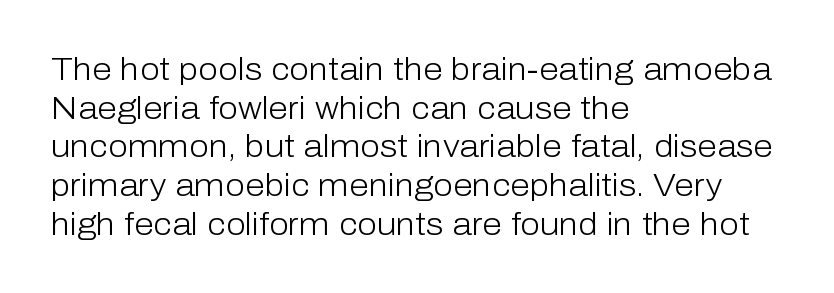
{"serif": "no", "italic": "no", "bold": "no", "weight": "light", "width": "normal", "stroke_contrast": "low", "x_height": "medium", "monospaced": "no", "underline": "no", "align": "left", "line_spacing_ratio": 1.21, "letter_spacing": "normal", "letter_spacing_em": 0.0, "glyph_px": 32}
